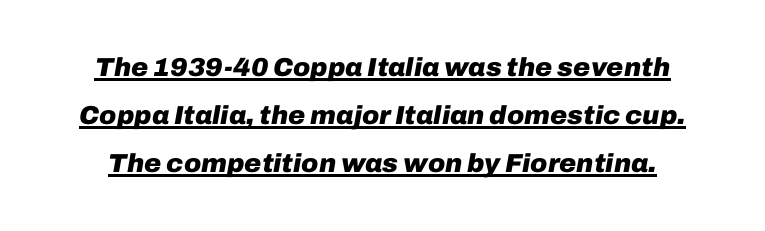
{"italic": "yes", "lean": "right", "slant_degrees": 10, "bold": "yes", "underline": "yes", "line_spacing_ratio": 1.85, "letter_spacing": "normal", "letter_spacing_em": 0.0, "glyph_px": 26}
